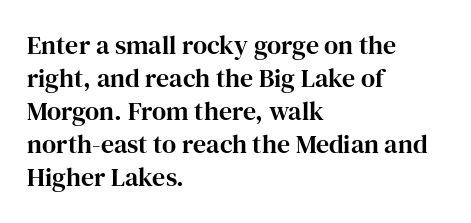
The image shows 26 px text type, upright; set left-aligned, normal line spacing (1.27x), normal letter spacing, not underlined.
